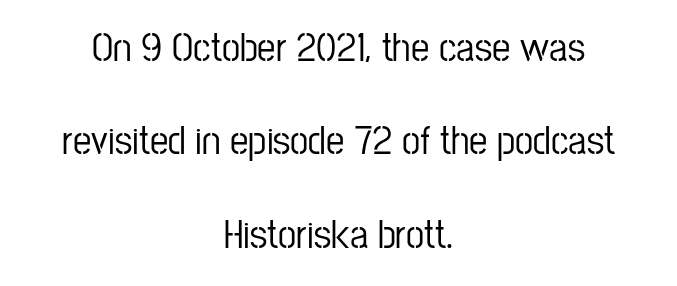
{"serif": "no", "italic": "no", "width": "condensed", "stroke_contrast": "low", "x_height": "medium", "monospaced": "no", "underline": "no", "align": "center", "line_spacing": "loose", "line_spacing_ratio": 2.28, "letter_spacing": "normal", "letter_spacing_em": 0.0, "glyph_px": 41}
